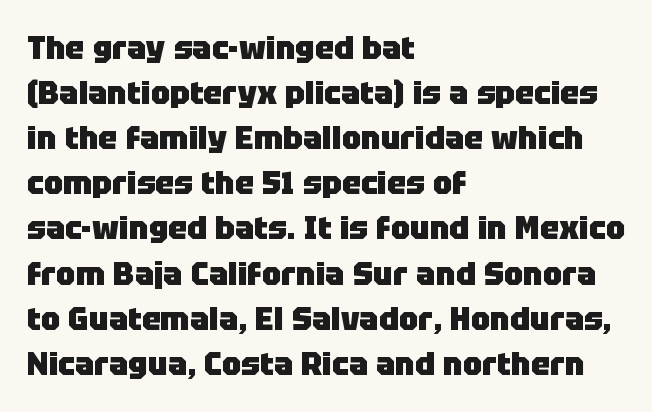
{"serif": "no", "italic": "no", "bold": "yes", "weight": "heavy", "width": "normal", "stroke_contrast": "low", "x_height": "large", "monospaced": "no", "underline": "no", "align": "left", "line_spacing": "normal", "line_spacing_ratio": 1.41, "letter_spacing": "normal", "letter_spacing_em": 0.0, "glyph_px": 32}
